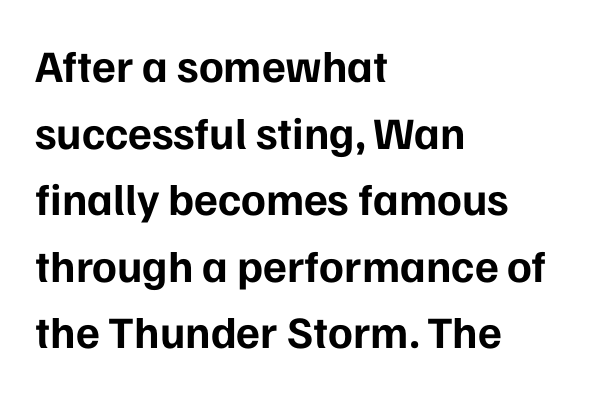
Q: Is the text bold? A: Yes.
Q: Is the text italic (slanted)? A: No, it is upright.
Q: Is the typeface a serif or a sans-serif typeface? A: Sans-serif.
Q: Is the text underlined? A: No.
Q: How is the paragraph aligned? A: Left-aligned.
Q: Is the spacing between letters normal or unusually wide? A: Normal.
Q: Is the spacing between lines tight, normal or loose? A: Normal.
Q: Width (condensed, normal, or wide)? A: Normal.
Q: Stroke contrast? A: Low.
Q: x-height? A: Medium.
Q: Monospaced? A: No.
